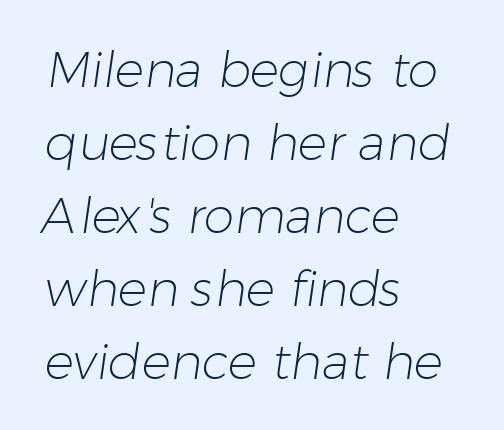
{"serif": "no", "bold": "no", "weight": "light", "width": "normal", "stroke_contrast": "low", "x_height": "medium", "monospaced": "no", "underline": "no", "align": "left", "line_spacing": "normal", "line_spacing_ratio": 1.49, "letter_spacing": "normal", "letter_spacing_em": 0.0, "glyph_px": 49}
